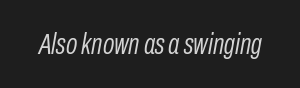
Q: Is the text bold? A: No.
Q: Is the text italic (slanted)? A: Yes, it leans right by about 10 degrees.
Q: Is the text underlined? A: No.
Q: Is the spacing between letters normal or unusually wide? A: Normal.
Q: Width (condensed, normal, or wide)? A: Condensed.
Q: Stroke contrast? A: Low.
Q: x-height? A: Medium.
Q: Monospaced? A: No.
